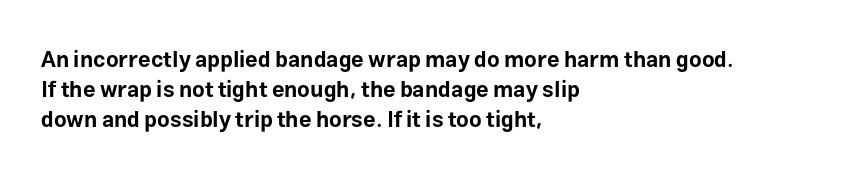
The image shows 22 px bold type, upright; set left-aligned, normal line spacing (1.36x), normal letter spacing, not underlined.
